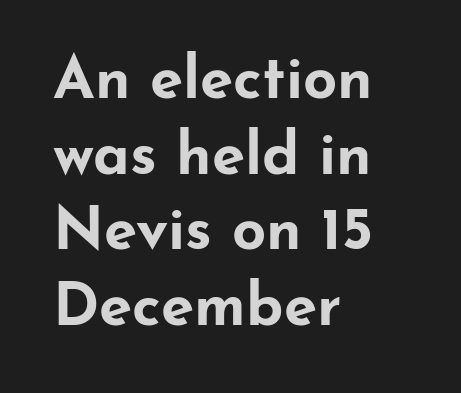
The image shows 60 px bold, wide sans-serif type, upright; set left-aligned, normal line spacing (1.26x), normal letter spacing, not underlined; low stroke contrast and a small x-height.
